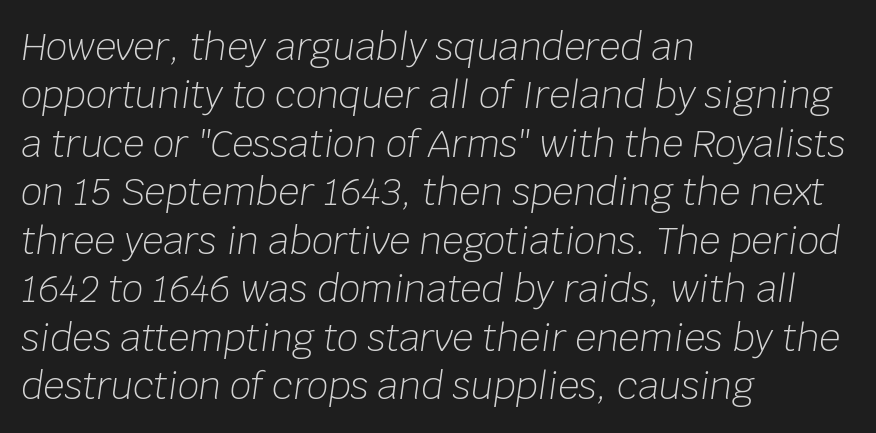
The image shows 37 px light type, italic (leaning right); set left-aligned, normal line spacing (1.31x), normal letter spacing, not underlined; low stroke contrast and a large x-height.
